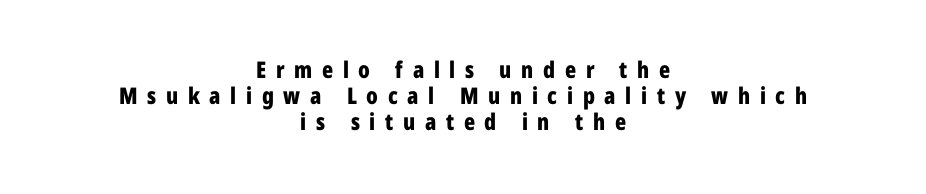
Q: Is the text bold? A: Yes.
Q: Is the text italic (slanted)? A: No, it is upright.
Q: Is the text underlined? A: No.
Q: How is the paragraph aligned? A: Centered.
Q: Is the spacing between letters normal or unusually wide? A: Unusually wide.
Q: Is the spacing between lines tight, normal or loose? A: Tight.
